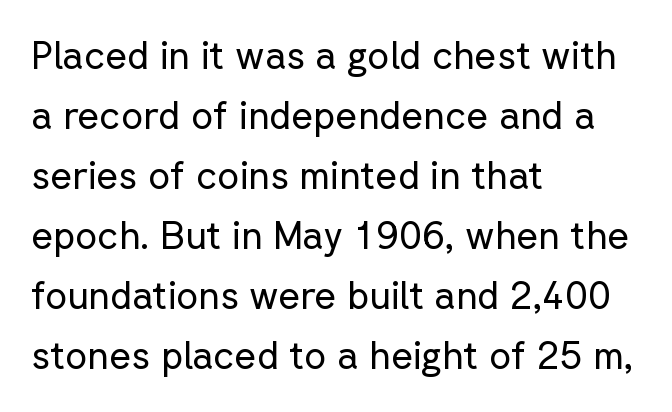
Rows of type keep a routine distance in the vertical direction. The face used here is proportionally spaced, like ordinary book or web type. A roman cut, with each character standing at attention. All the whitespace from short lines collects on the right.
